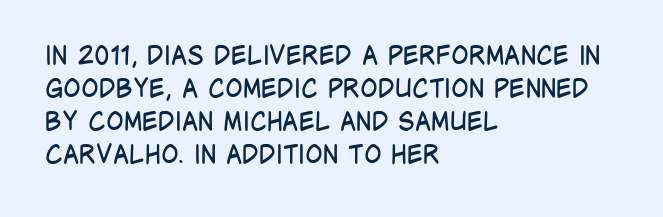
The image shows 26 px text type, upright; set left-aligned, normal line spacing (1.27x), normal letter spacing, not underlined.
